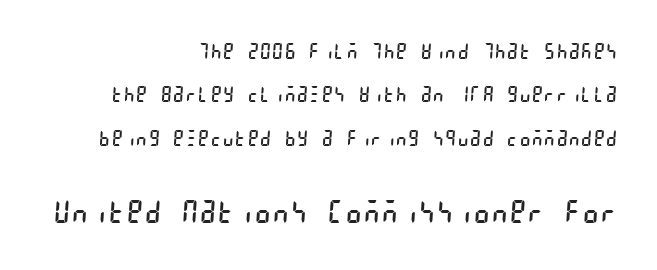
The image shows 31 px regular-weight, condensed sans-serif type; set right-aligned, loose line spacing (2.06x), not underlined; the second (bottom) block is 1.48x larger; low stroke contrast and a large x-height.
